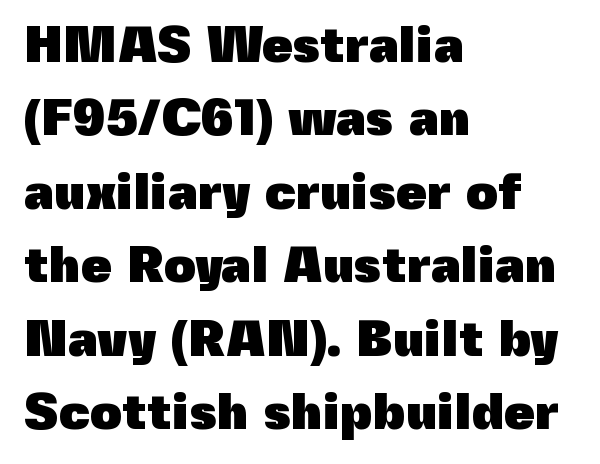
A typesetter would call this proportional, since set widths differ per character. Only glyphs here, with clear space below each row. The axis of the letterforms is exactly vertical. Grotesque or geometric, the face here clearly has no serifs. Leading: standard. This sample is left-justified, so line endings fall wherever the words run out.
